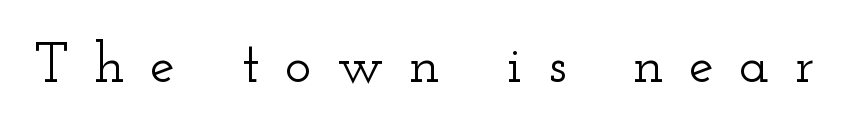
{"serif": "yes", "italic": "no", "width": "wide", "stroke_contrast": "low", "x_height": "small", "monospaced": "no", "underline": "no", "letter_spacing": "wide", "letter_spacing_em": 0.45, "glyph_px": 56}
